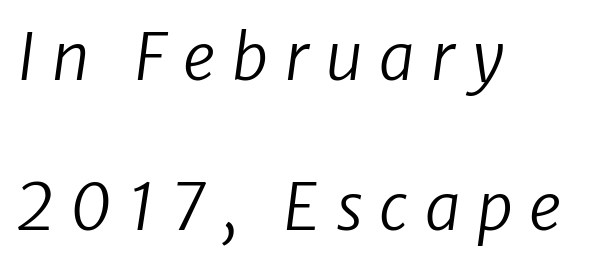
The passage shown is typed in a proportional face where columns would drift. The gap between lines stays unmarked. Does the copy run flush right? No — it runs flush left. Heft: none added — not bold.
